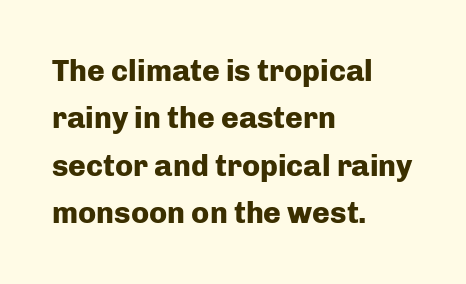
The rendering shows plain stroke endings on the letterforms — a sans-serif design. These lines keep a tight, regular rhythm from letter to letter. Each letter keeps its own natural width here, so spacing adapts to shape. What weight is shown? A full bold with thick strokes. Upright lettering throughout. Descenders hang freely into open space.
